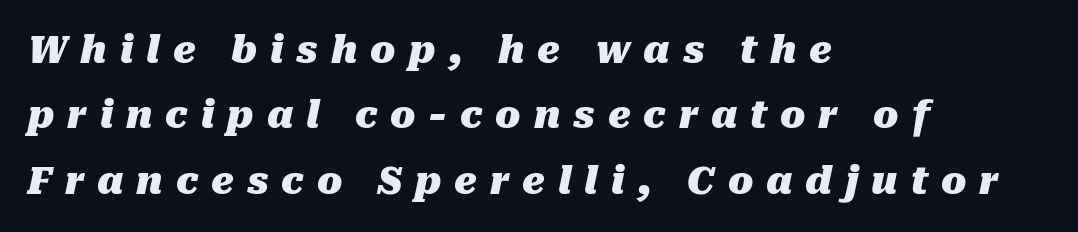
The setting favours the left margin, as ordinary paragraphs usually do. This sample has the flowing, uneven cadence of proportional lettering. Letters rest on an invisible, unmarked baseline. Caption: bold face, heavy strokes. The passage shown has open, widely tracked lettering throughout. Characters are canted at an angle relative to the baseline's perpendicular.
